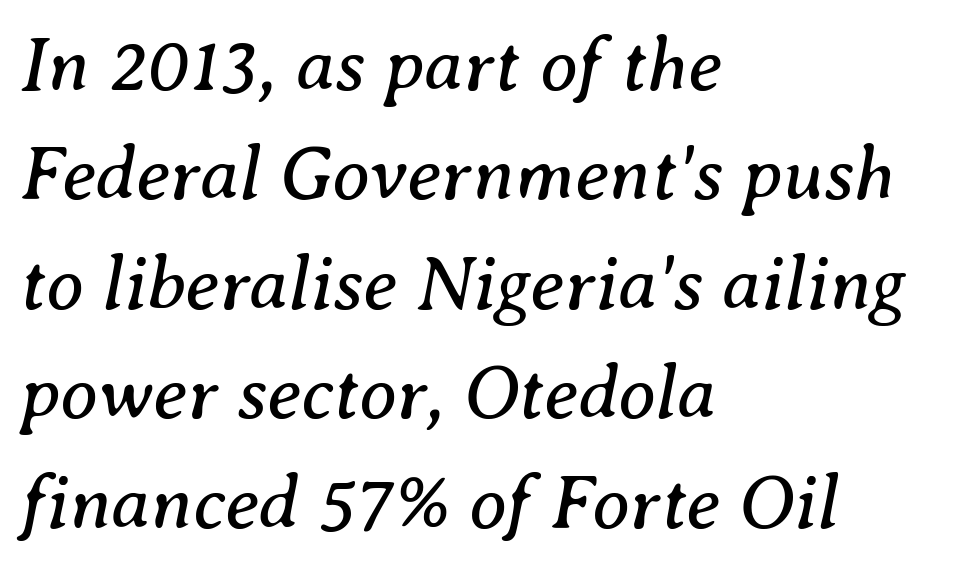
The image shows 76 px regular-weight serif type, italic (leaning right); set left-aligned, normal line spacing (1.44x), normal letter spacing, not underlined; medium stroke contrast and a medium x-height.
